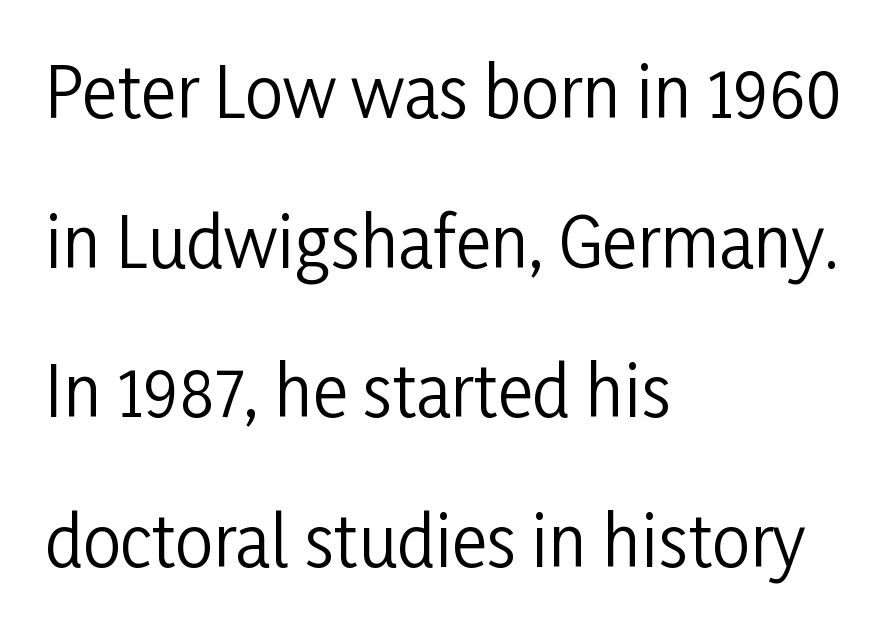
Q: Is the text bold? A: No.
Q: Is the text italic (slanted)? A: No, it is upright.
Q: Is the typeface a serif or a sans-serif typeface? A: Sans-serif.
Q: Is the text underlined? A: No.
Q: How is the paragraph aligned? A: Left-aligned.
Q: Is the spacing between letters normal or unusually wide? A: Normal.
Q: Is the spacing between lines tight, normal or loose? A: Loose.
Q: Width (condensed, normal, or wide)? A: Condensed.
Q: Stroke contrast? A: Low.
Q: x-height? A: Medium.
Q: Monospaced? A: No.
